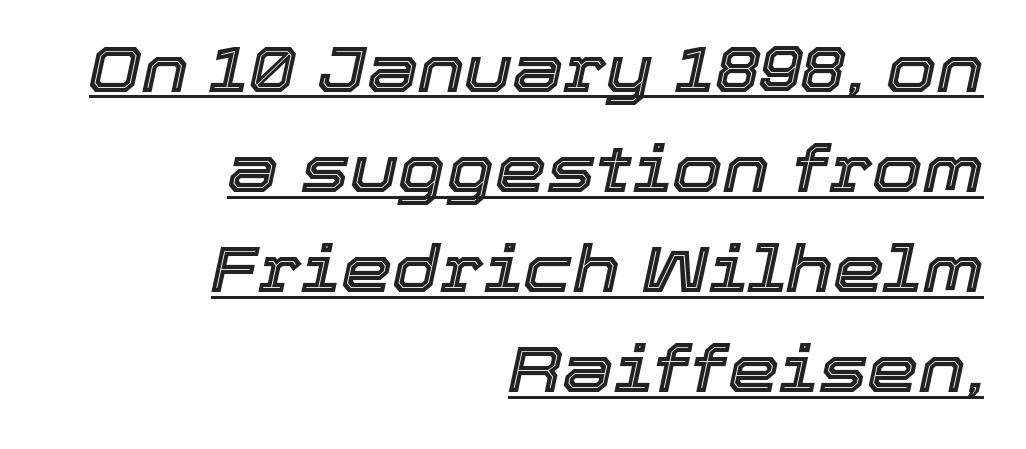
The image shows 65 px text type, italic (leaning right); set right-aligned, normal line spacing (1.54x), normal letter spacing, underlined; a medium x-height.
